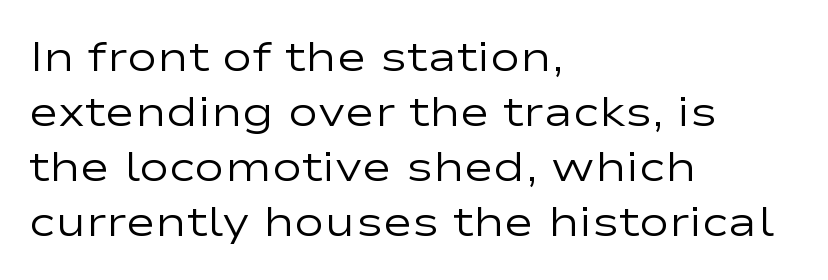
Visually the block forms a straight wall on the left and a jagged coastline on the right. Line spacing here is normal. The axis of the letterforms is exactly vertical. Stroke mass is kept to a normal reading level or below. The foot of each line stays bare and open.
